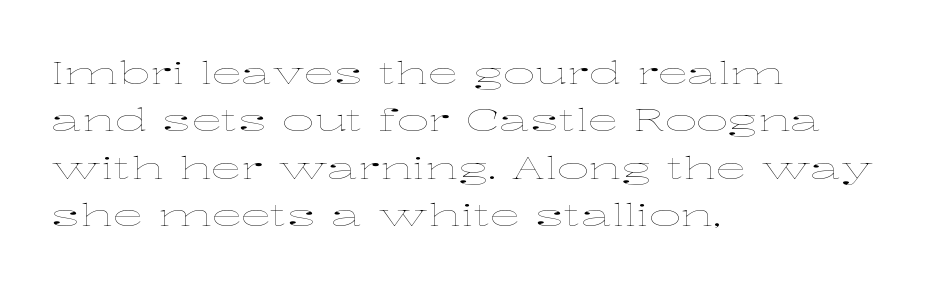
{"italic": "no", "bold": "no", "weight": "thin", "width": "wide", "stroke_contrast": "low", "x_height": "medium", "monospaced": "no", "underline": "no", "align": "left", "line_spacing": "normal", "line_spacing_ratio": 1.53, "letter_spacing": "normal", "letter_spacing_em": 0.0, "glyph_px": 31}
